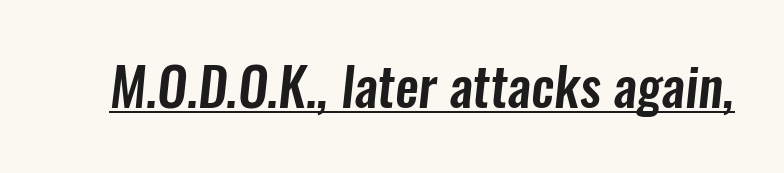
Q: Is the typeface a serif or a sans-serif typeface? A: Sans-serif.
Q: Is the text underlined? A: Yes.
Q: Is the spacing between letters normal or unusually wide? A: Normal.
Q: Width (condensed, normal, or wide)? A: Condensed.
Q: Stroke contrast? A: Low.
Q: x-height? A: Medium.
Q: Monospaced? A: No.
